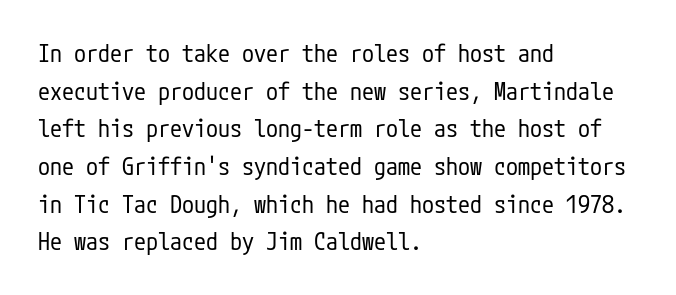
The image shows 24 px text type, upright; set left-aligned, normal line spacing (1.57x), normal letter spacing, not underlined.
